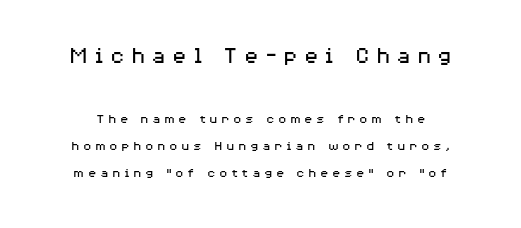
{"italic": "no", "bold": "no", "underline": "no", "line_spacing": "loose", "line_spacing_ratio": 1.94, "letter_spacing": "wide", "letter_spacing_em": 0.25, "larger_block": "first", "size_ratio": 1.71, "glyph_px": 24}
